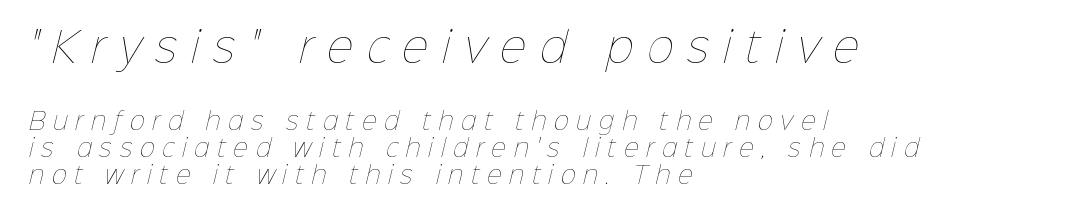
{"bold": "no", "weight": "thin", "width": "normal", "stroke_contrast": "low", "x_height": "medium", "monospaced": "no", "underline": "no", "align": "left", "line_spacing_ratio": 1.19, "letter_spacing": "wide", "letter_spacing_em": 0.34, "larger_block": "first", "size_ratio": 1.78, "glyph_px": 41}
